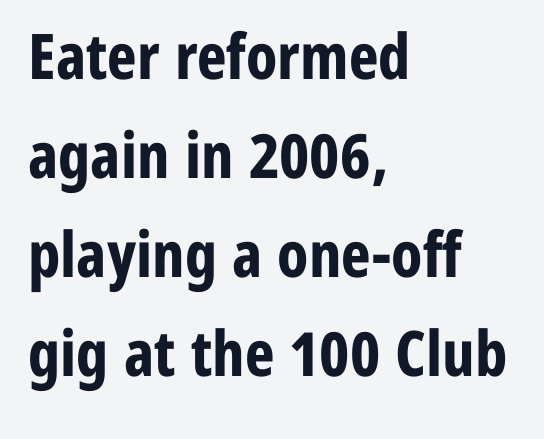
Q: Is the text bold? A: Yes.
Q: Is the text italic (slanted)? A: No, it is upright.
Q: Is the typeface a serif or a sans-serif typeface? A: Sans-serif.
Q: Is the text underlined? A: No.
Q: How is the paragraph aligned? A: Left-aligned.
Q: Is the spacing between letters normal or unusually wide? A: Normal.
Q: Is the spacing between lines tight, normal or loose? A: Normal.
Q: Width (condensed, normal, or wide)? A: Condensed.
Q: Stroke contrast? A: Low.
Q: x-height? A: Medium.
Q: Monospaced? A: No.
